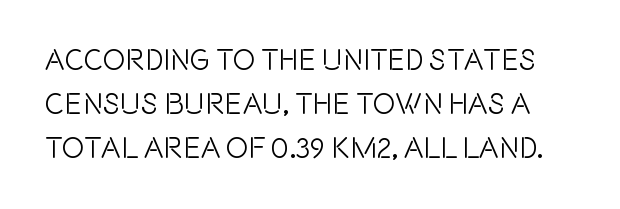
The line texture is even and compact thanks to regular tracking. No feet cap the strokes, marking this as sans-serif type. Quick note: interline space is typical. This sample uses an upright cut, with every glyph sitting square on the baseline.
